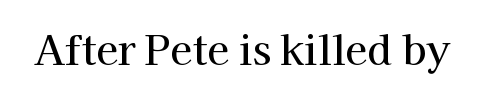
Q: Is the text italic (slanted)? A: No, it is upright.
Q: Is the typeface a serif or a sans-serif typeface? A: Serif.
Q: Is the text underlined? A: No.
Q: Is the spacing between letters normal or unusually wide? A: Normal.
Q: Width (condensed, normal, or wide)? A: Normal.
Q: Stroke contrast? A: High.
Q: x-height? A: Medium.
Q: Monospaced? A: No.
